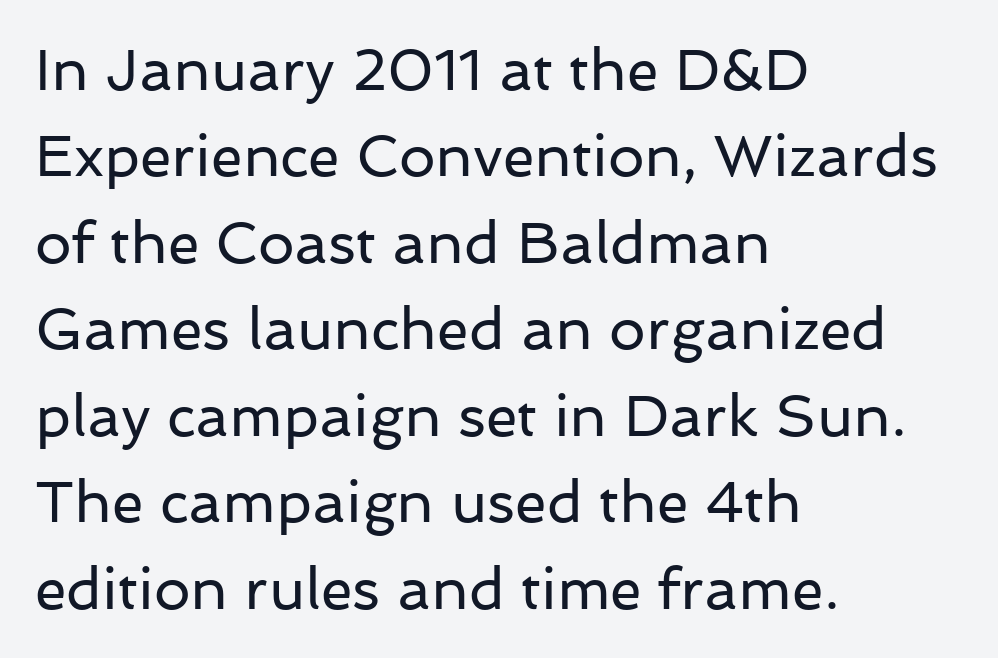
The image shows 58 px regular-weight sans-serif type, upright; set left-aligned, normal line spacing (1.49x), normal letter spacing, not underlined; low stroke contrast and a medium x-height.
